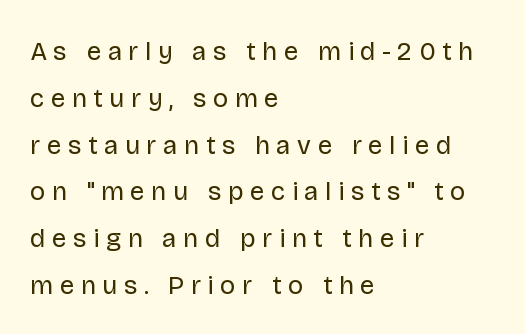
Q: Is the text bold? A: No.
Q: Is the text italic (slanted)? A: No, it is upright.
Q: Is the text underlined? A: No.
Q: How is the paragraph aligned? A: Left-aligned.
Q: Is the spacing between letters normal or unusually wide? A: Unusually wide.
